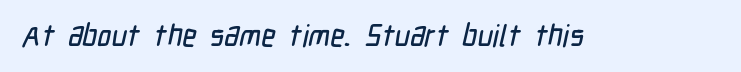
The image shows 30 px condensed sans-serif type; set normal letter spacing, not underlined; low stroke contrast and a medium x-height.
